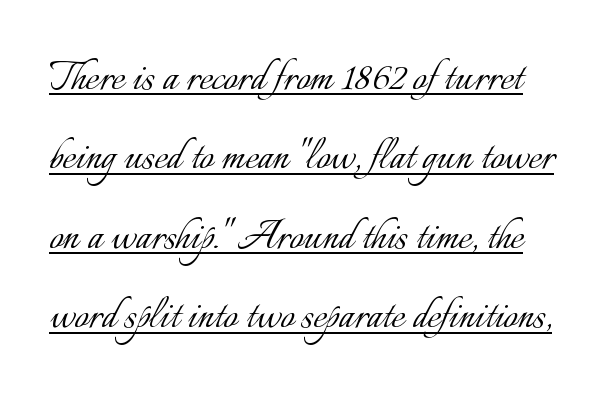
The image shows 50 px light type; set normal line spacing (1.59x), normal letter spacing, underlined; low stroke contrast and a small x-height.
